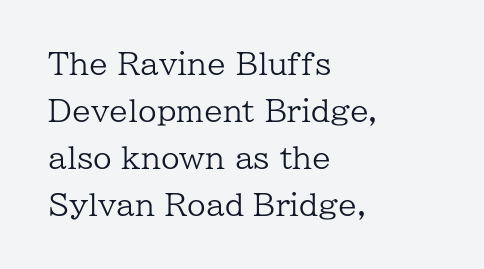
The gap between lines stays unmarked. The rendering uses natural spacing where letterforms have individual widths. Casual observation: everything's shoved over to the left. The lettering holds an erect, upright posture throughout. This is serif lettering, the kind often seen in printed books. No chunkiness to these letters — they're not bold.
